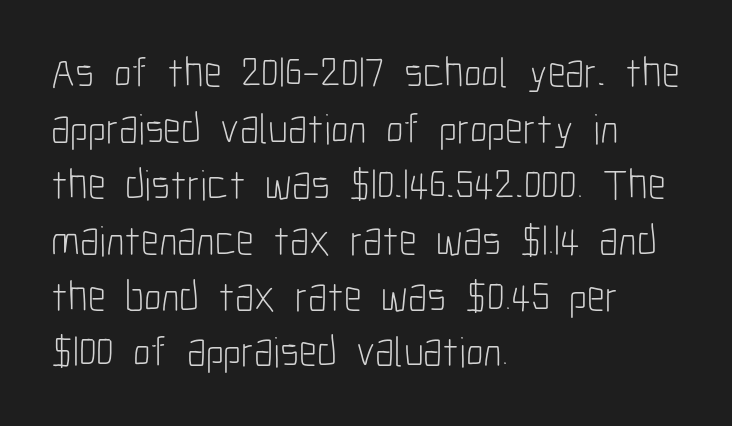
The typesetting does not lean heavy: it is not bold. The face used here is rendered with its standard letterfit. In terms of letterform style, serifs are entirely absent. Line spacing here is normal. The space directly below the letters is spotless.
